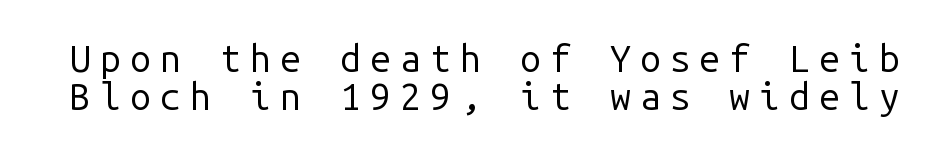
Q: Is the text bold? A: No.
Q: Is the text italic (slanted)? A: No, it is upright.
Q: Is the typeface a serif or a sans-serif typeface? A: Sans-serif.
Q: Is the text underlined? A: No.
Q: Is the spacing between letters normal or unusually wide? A: Unusually wide.
Q: Is the spacing between lines tight, normal or loose? A: Tight.
Q: Width (condensed, normal, or wide)? A: Normal.
Q: Stroke contrast? A: Low.
Q: x-height? A: Medium.
Q: Monospaced? A: Yes.
